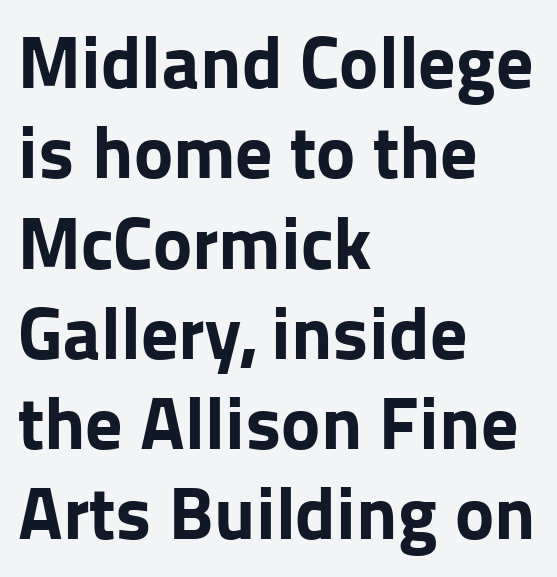
The type sits square on the baseline with zero lean. Note: no serifs on the glyphs. Students, this is bold: see how much ink each stroke carries. Here the designer chose a conventional face with non-uniform glyph widths.
